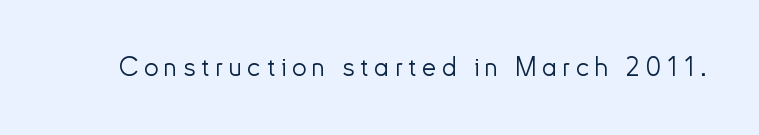
{"italic": "no", "bold": "no", "underline": "no", "letter_spacing": "wide", "letter_spacing_em": 0.22, "glyph_px": 26}
